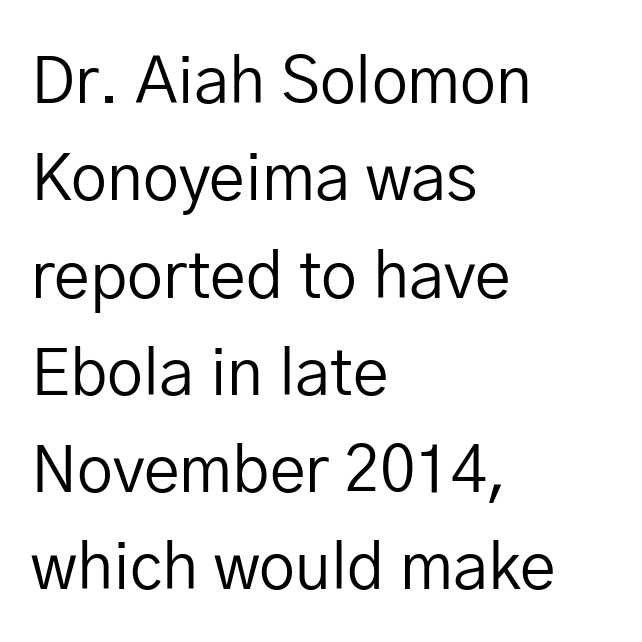
Q: Is the text bold? A: No.
Q: Is the text italic (slanted)? A: No, it is upright.
Q: Is the typeface a serif or a sans-serif typeface? A: Sans-serif.
Q: Is the text underlined? A: No.
Q: How is the paragraph aligned? A: Left-aligned.
Q: Is the spacing between letters normal or unusually wide? A: Normal.
Q: Is the spacing between lines tight, normal or loose? A: Normal.
Q: Width (condensed, normal, or wide)? A: Normal.
Q: Stroke contrast? A: Low.
Q: x-height? A: Medium.
Q: Monospaced? A: No.
